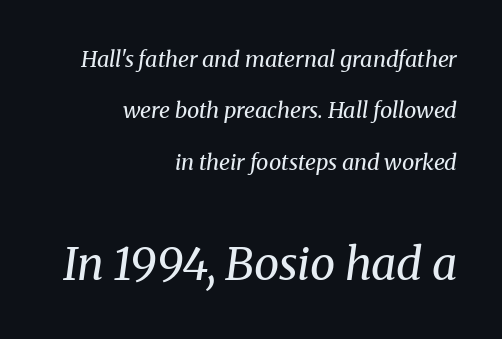
A bare baseline throughout the passage. No chunkiness to these letters — they're not bold. Honestly, the letter spacing is just normal — you wouldn't notice it. The face used here is proportionally spaced, like ordinary book or web type. The font family rendered here belongs to the serif group. The font's italic variant was chosen for this text.
